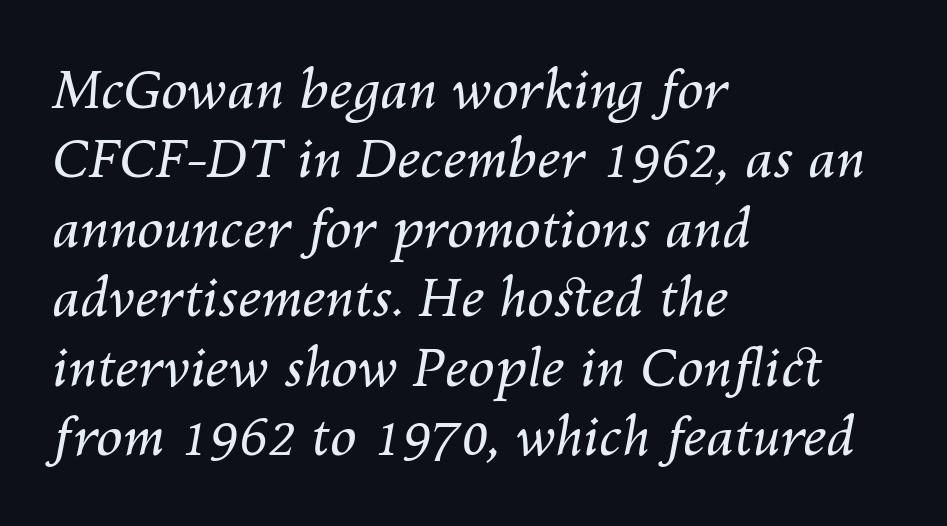
{"italic": "yes", "lean": "right", "slant_degrees": 10, "bold": "no", "weight": "regular", "width": "normal", "stroke_contrast": "medium", "x_height": "medium", "monospaced": "no", "underline": "no", "align": "left", "line_spacing": "normal", "line_spacing_ratio": 1.31, "letter_spacing": "normal", "letter_spacing_em": 0.0, "glyph_px": 53}
